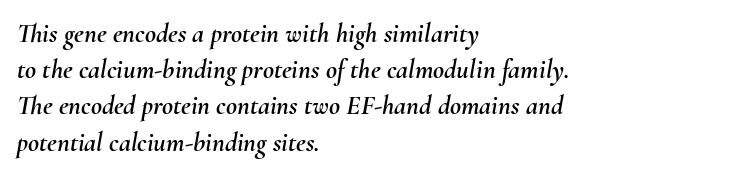
An italicized treatment has been applied to the whole sample. If you drew a ruler down the left edge, every line would touch it. Beneath every word, the page is bare. In terms of leading, this rendering sits right in the middle.
